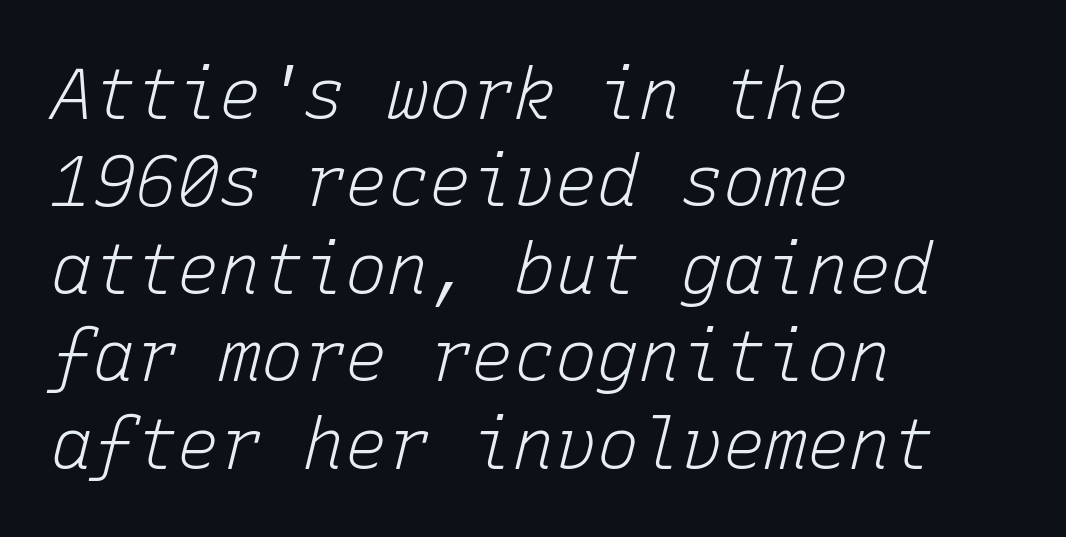
{"italic": "yes", "lean": "right", "slant_degrees": 15, "bold": "no", "weight": "light", "width": "normal", "stroke_contrast": "low", "x_height": "medium", "monospaced": "yes", "underline": "no", "align": "left", "line_spacing": "normal", "line_spacing_ratio": 1.25, "letter_spacing": "normal", "letter_spacing_em": 0.0, "glyph_px": 70}
